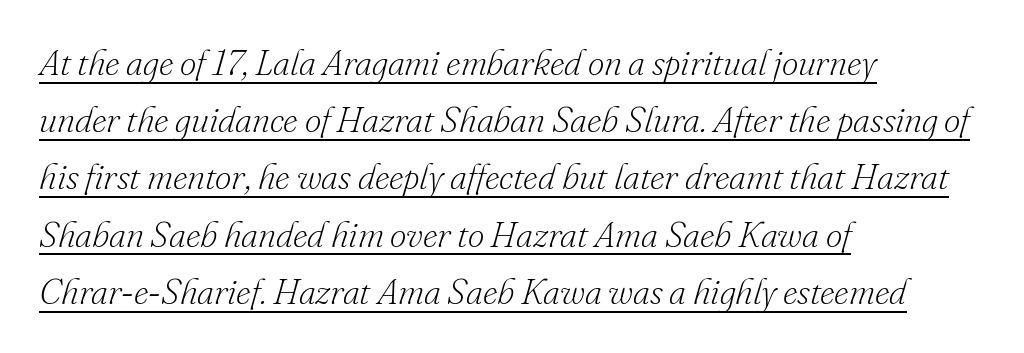
Between one letter and the next there's only the usual sliver of space. The string is rendered with underlining switched on. The setting favours the left margin, as ordinary paragraphs usually do. A serif font was chosen for this passage. The weight would be labelled regular, book, light, or lighter still. Looks like regular typesetting: each glyph gets only the width it needs.
